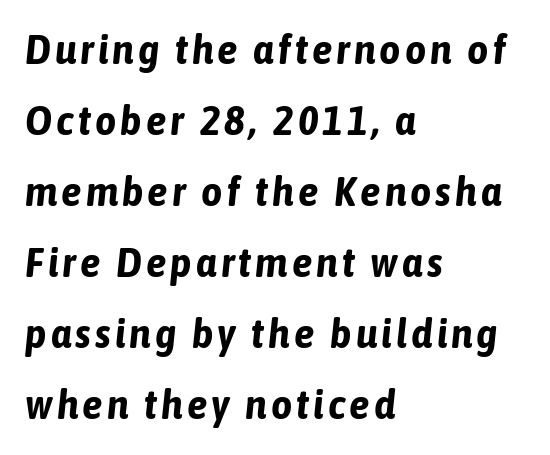
The letters are bold, with thick, heavy strokes. The letters advance in unequal steps, a hallmark of proportional type. The lettering tilts uniformly, giving the passage an italic look. The space beneath each line is pristine and unruled. Alignment: flush left.
